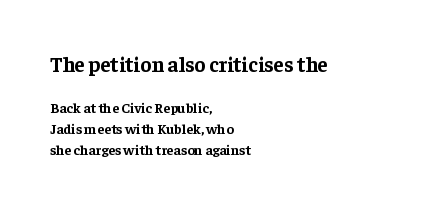
The image shows 21 px bold type, upright; set left-aligned, normal line spacing (1.49x), normal letter spacing, not underlined; the first (top) block is 1.5x larger.
